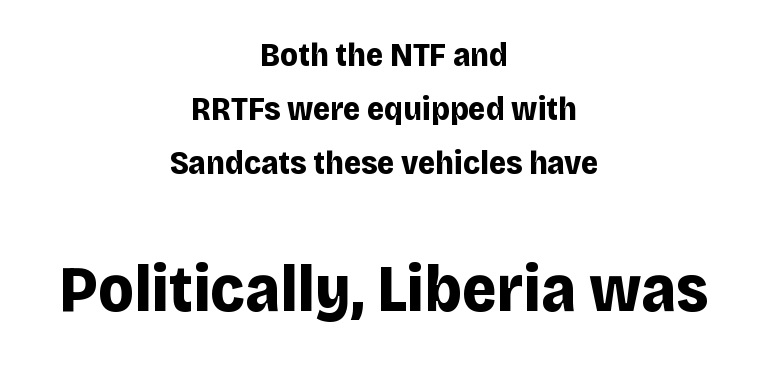
The rendering uses natural spacing where letterforms have individual widths. A student would call this center alignment; a typographer would say set centered. Quick note: interline space is typical. Which chunk is bigger? The second one — the bottom block dwarfs the top. Nothing sits at the stroke ends, so this counts as sans-serif.
